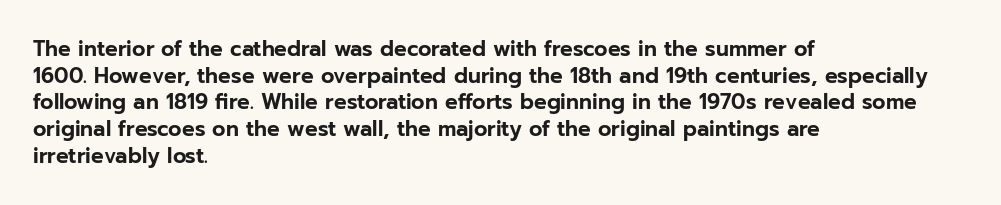
{"italic": "no", "underline": "no", "align": "left", "line_spacing": "normal", "line_spacing_ratio": 1.27, "letter_spacing": "normal", "letter_spacing_em": 0.0, "glyph_px": 21}
